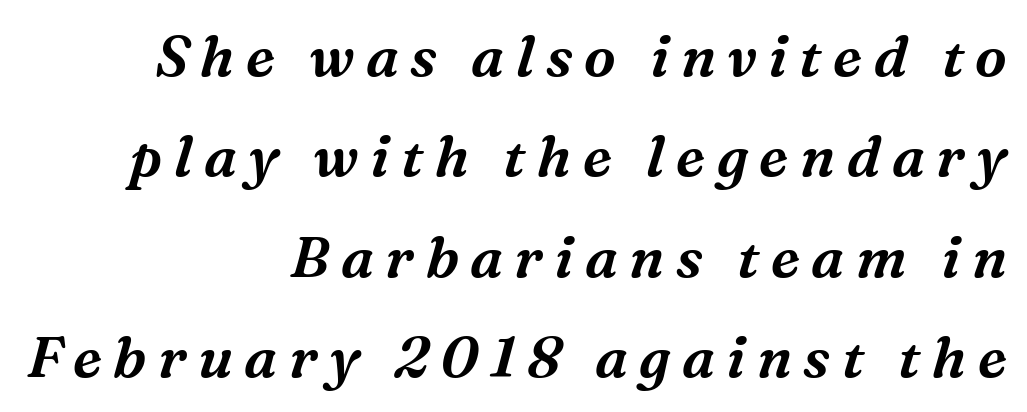
Q: Is the text italic (slanted)? A: Yes, it leans right by about 16 degrees.
Q: Is the typeface a serif or a sans-serif typeface? A: Serif.
Q: Is the text underlined? A: No.
Q: How is the paragraph aligned? A: Right-aligned.
Q: Is the spacing between letters normal or unusually wide? A: Unusually wide.
Q: Width (condensed, normal, or wide)? A: Normal.
Q: Stroke contrast? A: Medium.
Q: x-height? A: Medium.
Q: Monospaced? A: No.
